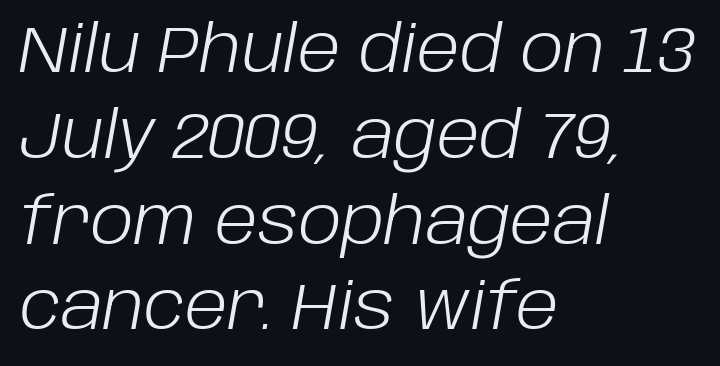
Q: Is the text bold? A: No.
Q: Is the text italic (slanted)? A: Yes, it leans right by about 10 degrees.
Q: Is the text underlined? A: No.
Q: How is the paragraph aligned? A: Left-aligned.
Q: Is the spacing between letters normal or unusually wide? A: Normal.
Q: Is the spacing between lines tight, normal or loose? A: Normal.
Q: Width (condensed, normal, or wide)? A: Normal.
Q: Stroke contrast? A: Low.
Q: x-height? A: Large.
Q: Monospaced? A: No.
